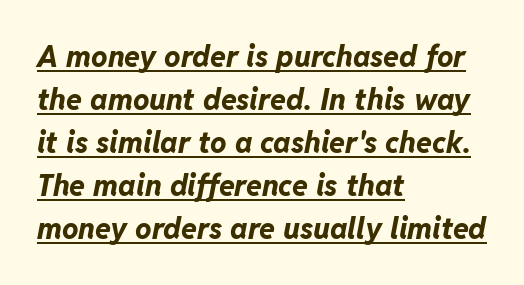
Q: Is the text bold? A: Yes.
Q: Is the text italic (slanted)? A: Yes, it leans right by about 11 degrees.
Q: Is the text underlined? A: Yes.
Q: How is the paragraph aligned? A: Left-aligned.
Q: Is the spacing between letters normal or unusually wide? A: Normal.
Q: Is the spacing between lines tight, normal or loose? A: Normal.
Q: Width (condensed, normal, or wide)? A: Normal.
Q: Stroke contrast? A: Low.
Q: x-height? A: Medium.
Q: Monospaced? A: No.
